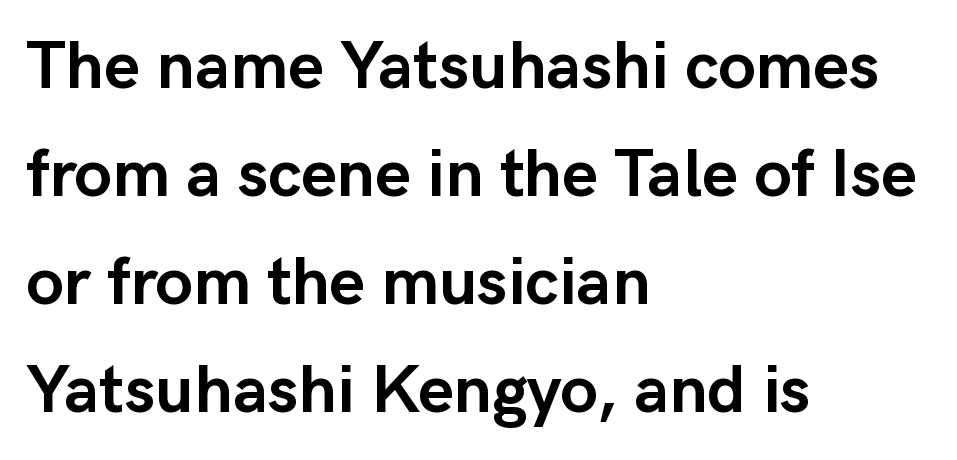
{"serif": "no", "italic": "no", "bold": "yes", "weight": "semibold", "width": "normal", "stroke_contrast": "low", "x_height": "medium", "monospaced": "no", "underline": "no", "align": "left", "line_spacing": "normal", "line_spacing_ratio": 1.59, "letter_spacing": "normal", "letter_spacing_em": 0.0, "glyph_px": 68}
